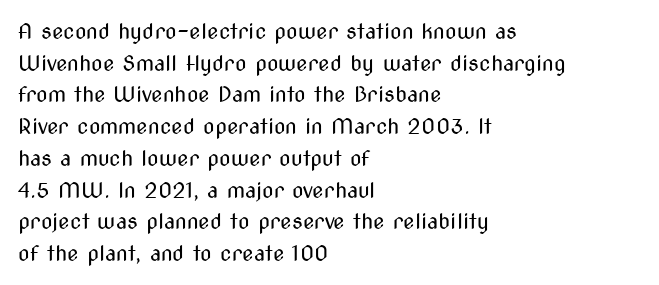
Style check: upright. Leftover space on each line is placed entirely after the last word. The rows are spaced the way most documents space them. The font is comparable to plain body text, perhaps lighter. Honestly, there is no underline to notice here at all. Nobody touched the tracking dial on this one.
